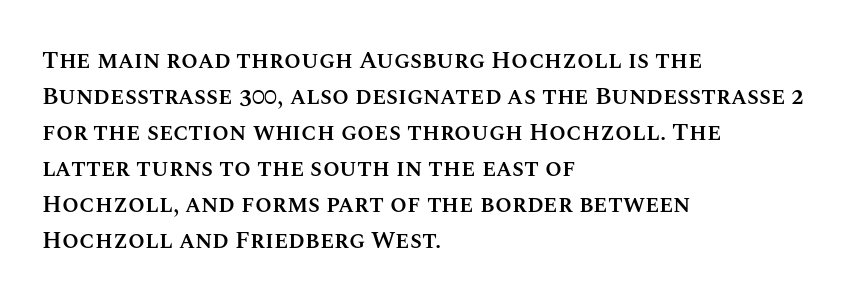
The type is set solid horizontally, with unmodified tracking. The space beneath each line is pristine and unruled. The passage shown stacks its lines at a standard gap. Visually the block forms a straight wall on the left and a jagged coastline on the right. The characters look somewhat weighty, a semibold short of true bold.
